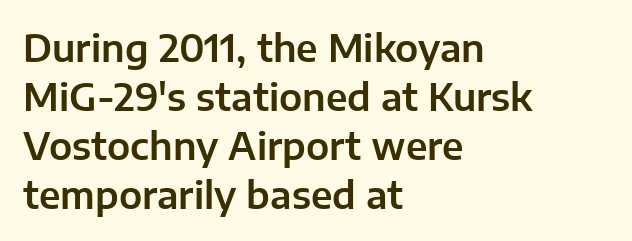
{"serif": "no", "italic": "no", "width": "normal", "stroke_contrast": "low", "x_height": "medium", "monospaced": "no", "underline": "no", "align": "left", "line_spacing": "normal", "line_spacing_ratio": 1.32, "letter_spacing": "normal", "letter_spacing_em": 0.0, "glyph_px": 37}
